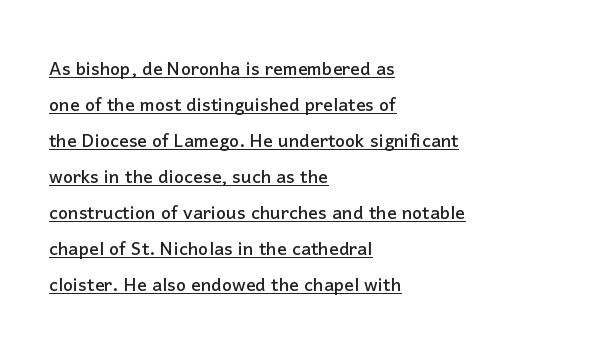
Which margin do the lines hug? The left one — the right edge is uneven. The lettering is marked with a stroke running underneath it. Leading matches the norm, producing a regular column. Caption: standard tracking, unaltered. This is the regular roman posture of the typeface.
